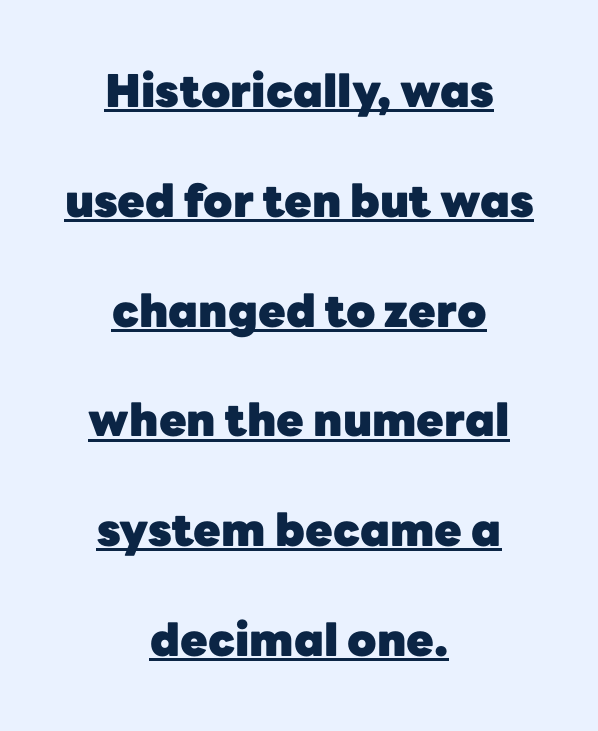
Q: Is the text bold? A: Yes.
Q: Is the text italic (slanted)? A: No, it is upright.
Q: Is the typeface a serif or a sans-serif typeface? A: Sans-serif.
Q: Is the text underlined? A: Yes.
Q: How is the paragraph aligned? A: Centered.
Q: Is the spacing between letters normal or unusually wide? A: Normal.
Q: Is the spacing between lines tight, normal or loose? A: Loose.
Q: Width (condensed, normal, or wide)? A: Normal.
Q: Stroke contrast? A: Low.
Q: x-height? A: Medium.
Q: Monospaced? A: No.
